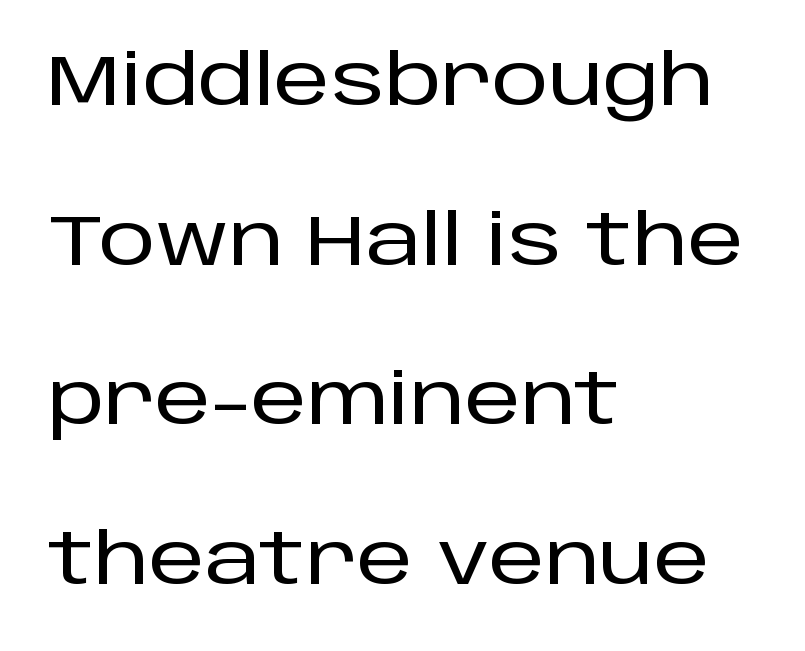
Q: Is the text italic (slanted)? A: No, it is upright.
Q: Is the typeface a serif or a sans-serif typeface? A: Sans-serif.
Q: Is the text underlined? A: No.
Q: How is the paragraph aligned? A: Left-aligned.
Q: Is the spacing between letters normal or unusually wide? A: Normal.
Q: Is the spacing between lines tight, normal or loose? A: Loose.
Q: Width (condensed, normal, or wide)? A: Normal.
Q: Stroke contrast? A: Low.
Q: x-height? A: Large.
Q: Monospaced? A: No.
